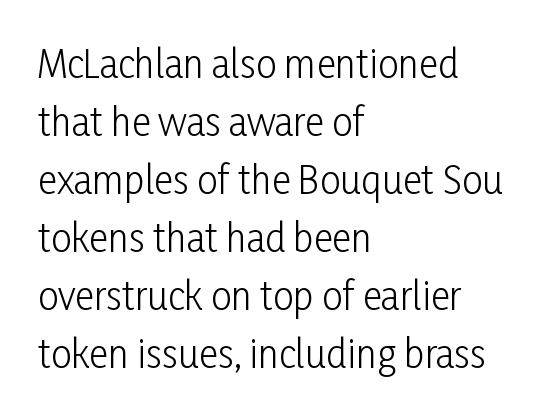
Q: Is the text bold? A: No.
Q: Is the text italic (slanted)? A: No, it is upright.
Q: Is the typeface a serif or a sans-serif typeface? A: Sans-serif.
Q: Is the text underlined? A: No.
Q: How is the paragraph aligned? A: Left-aligned.
Q: Is the spacing between letters normal or unusually wide? A: Normal.
Q: Is the spacing between lines tight, normal or loose? A: Normal.
Q: Width (condensed, normal, or wide)? A: Condensed.
Q: Stroke contrast? A: Low.
Q: x-height? A: Medium.
Q: Monospaced? A: No.
